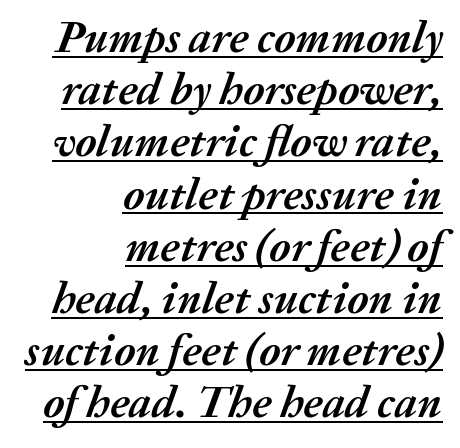
{"italic": "yes", "lean": "right", "slant_degrees": 20, "bold": "yes", "weight": "semibold", "width": "normal", "stroke_contrast": "medium", "x_height": "medium", "monospaced": "no", "underline": "yes", "align": "right", "line_spacing_ratio": 1.16, "letter_spacing": "normal", "letter_spacing_em": 0.0, "glyph_px": 45}
